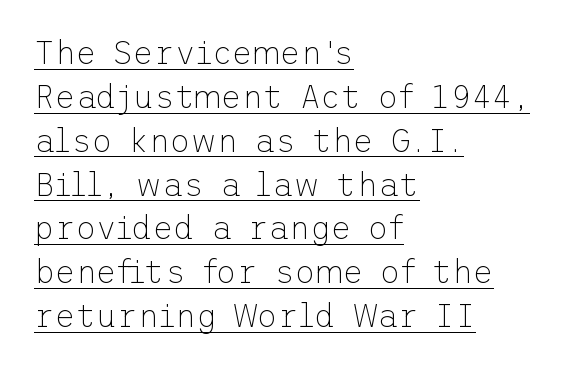
Nothing heavy about these letters — not bold at all. Default kerning and tracking; the words read as compact shapes. Does the leading feel generous? No, just average. The typeface chosen for these lines omits serifs.
